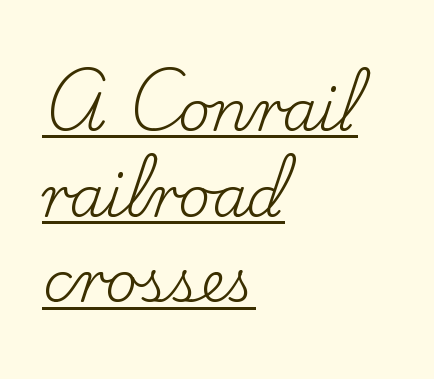
{"serif": "yes", "bold": "no", "weight": "regular", "width": "normal", "stroke_contrast": "low", "x_height": "small", "monospaced": "no", "underline": "yes", "align": "left", "line_spacing": "normal", "line_spacing_ratio": 1.53, "letter_spacing": "normal", "letter_spacing_em": 0.0, "glyph_px": 56}
